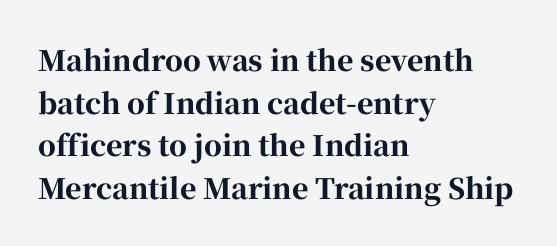
The image shows 28 px bold serif type, upright; set left-aligned, normal line spacing (1.52x), normal letter spacing, not underlined; high stroke contrast and a medium x-height.
